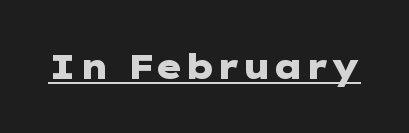
The image shows 34 px heavy, wide sans-serif type, upright; set normal letter spacing, underlined; low stroke contrast and a medium x-height.
